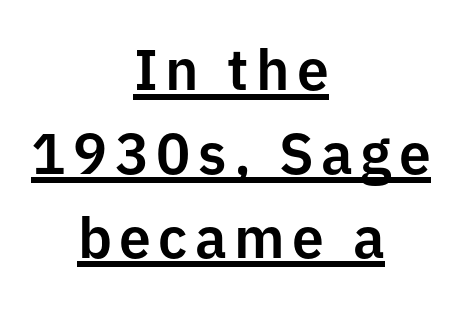
The image shows 57 px sans-serif type, upright; set centered, normal line spacing (1.47x), underlined; low stroke contrast and a medium x-height.
